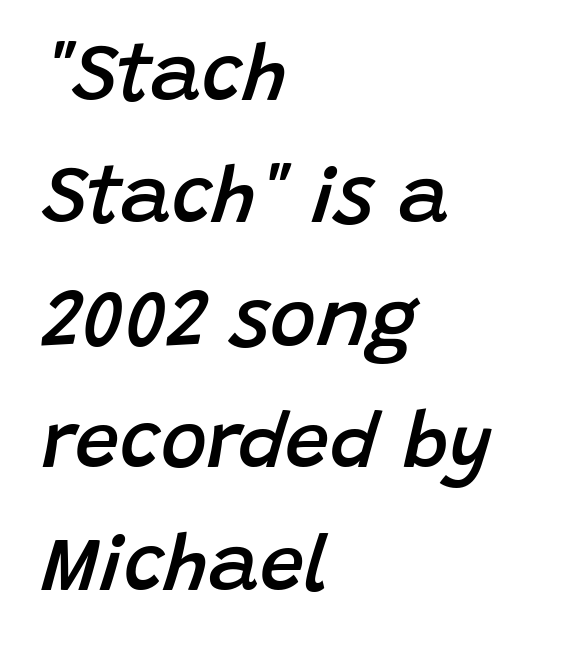
The image shows 79 px semibold type, italic (leaning right); set left-aligned, normal line spacing (1.55x), normal letter spacing, not underlined; low stroke contrast and a large x-height.
